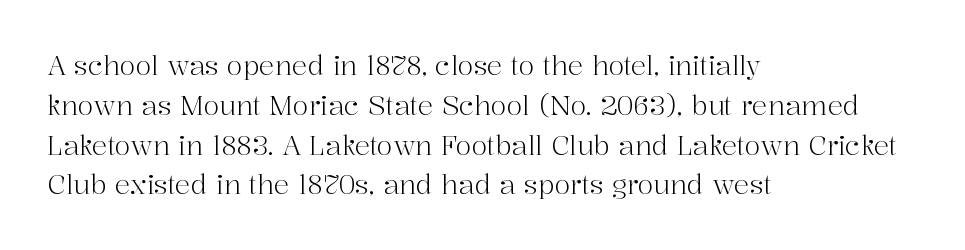
Q: Is the text bold? A: No.
Q: Is the text italic (slanted)? A: No, it is upright.
Q: Is the text underlined? A: No.
Q: How is the paragraph aligned? A: Left-aligned.
Q: Is the spacing between letters normal or unusually wide? A: Normal.
Q: Is the spacing between lines tight, normal or loose? A: Normal.
